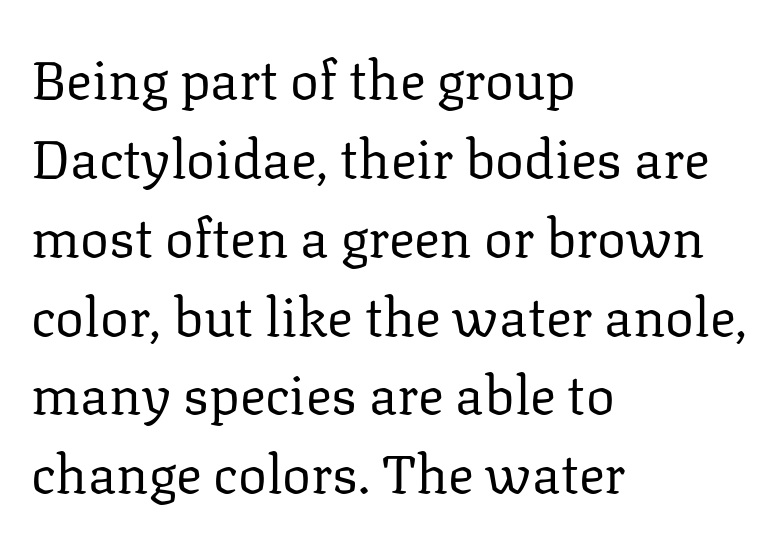
The image shows 54 px regular-weight serif type, upright; set left-aligned, normal line spacing (1.46x), normal letter spacing, not underlined; low stroke contrast and a medium x-height.
